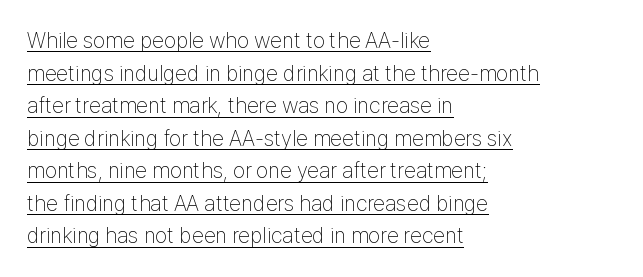
No letter is thick-stroked: the sample isn't bold. Regular leading. The line texture is even and compact thanks to regular tracking. Nope, not italic — everything's standing straight. Every row of glyphs begins at an identical x-position on the left. Somebody hit Ctrl+U on this one — the words are underlined.
